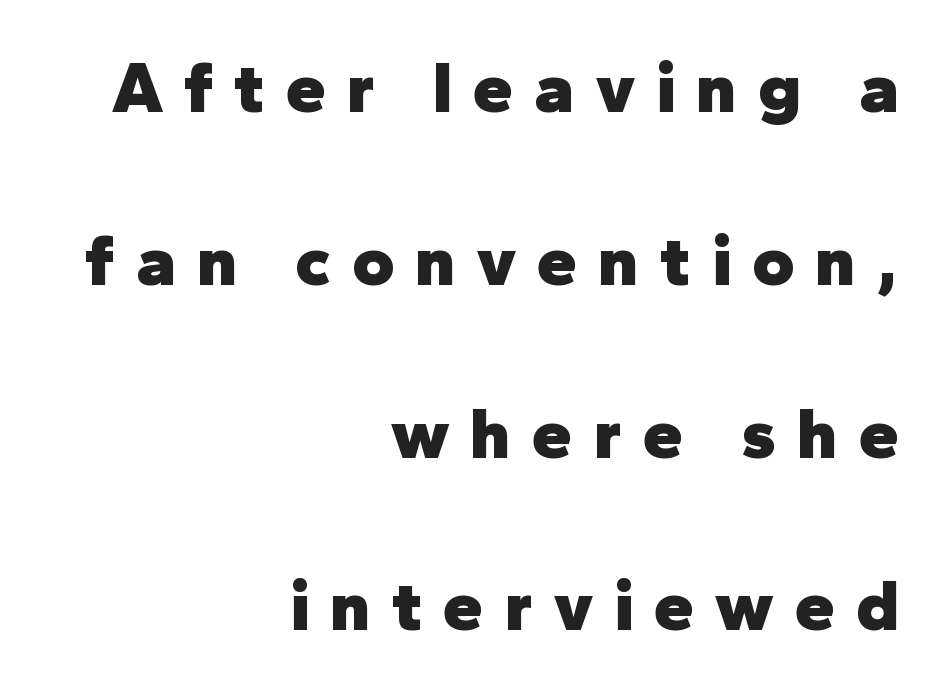
{"serif": "no", "italic": "no", "bold": "yes", "weight": "heavy", "width": "normal", "stroke_contrast": "low", "x_height": "medium", "monospaced": "no", "underline": "no", "align": "right", "line_spacing": "loose", "line_spacing_ratio": 2.4, "letter_spacing": "wide", "letter_spacing_em": 0.29, "glyph_px": 72}
